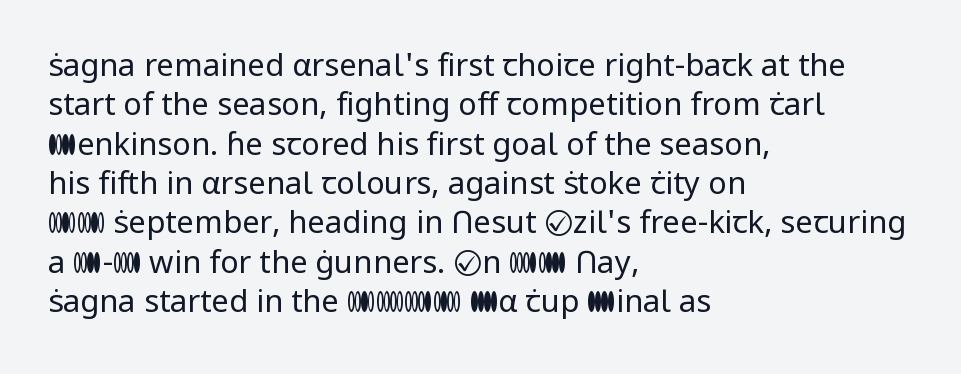
{"serif": "no", "italic": "no", "bold": "no", "weight": "regular", "width": "normal", "stroke_contrast": "low", "x_height": "medium", "monospaced": "no", "underline": "no", "align": "left", "line_spacing": "normal", "line_spacing_ratio": 1.27, "letter_spacing": "normal", "letter_spacing_em": 0.0, "glyph_px": 31}
